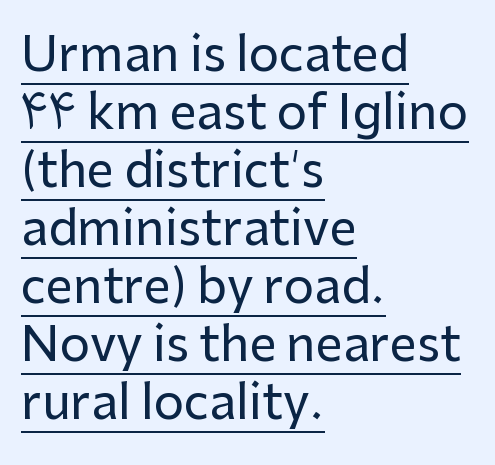
{"serif": "no", "italic": "no", "width": "normal", "stroke_contrast": "low", "x_height": "medium", "monospaced": "no", "underline": "yes", "align": "left", "line_spacing_ratio": 1.21, "letter_spacing": "normal", "letter_spacing_em": 0.0, "glyph_px": 48}
